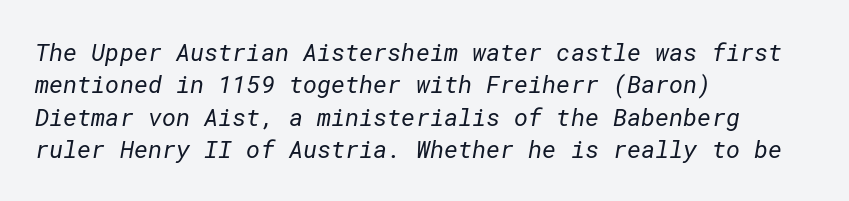
Just letters on the line, the space beneath them empty. Leading matches the norm, producing a regular column. Glyph-to-glyph distance matches everyday printed text. Left-aligned paragraph, ragged on the right. The cut favours lightness, reaching ordinary text weight at its darkest.
